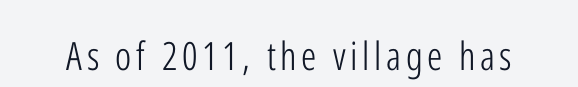
{"serif": "no", "italic": "no", "bold": "no", "weight": "light", "width": "condensed", "stroke_contrast": "low", "x_height": "medium", "monospaced": "no", "underline": "no", "glyph_px": 39}
